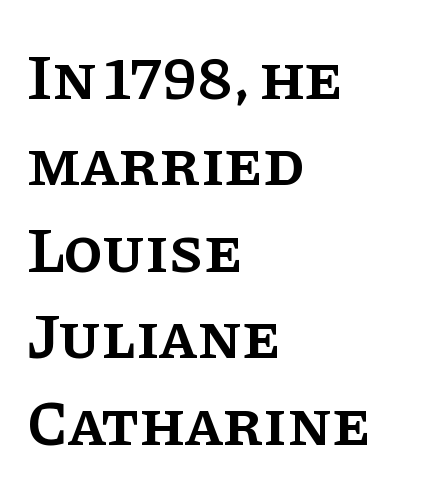
The image shows 64 px semibold serif type, upright; set left-aligned, normal line spacing (1.35x), normal letter spacing, not underlined; low stroke contrast and a large x-height.
